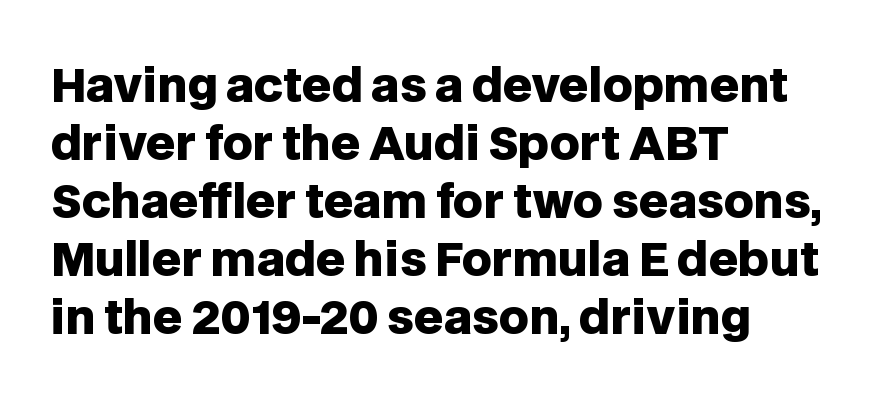
The image shows 46 px heavy sans-serif type, upright; set left-aligned, normal line spacing (1.26x), normal letter spacing, not underlined; low stroke contrast and a large x-height.
